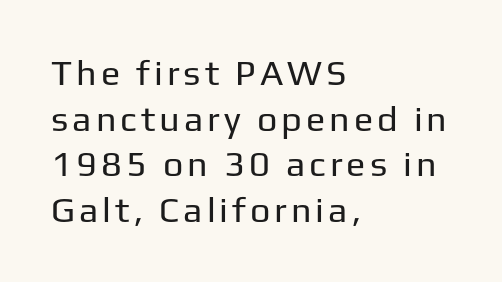
{"serif": "no", "italic": "no", "bold": "no", "weight": "regular", "width": "normal", "stroke_contrast": "low", "x_height": "medium", "monospaced": "no", "underline": "no", "align": "left", "line_spacing": "normal", "line_spacing_ratio": 1.27, "glyph_px": 36}
